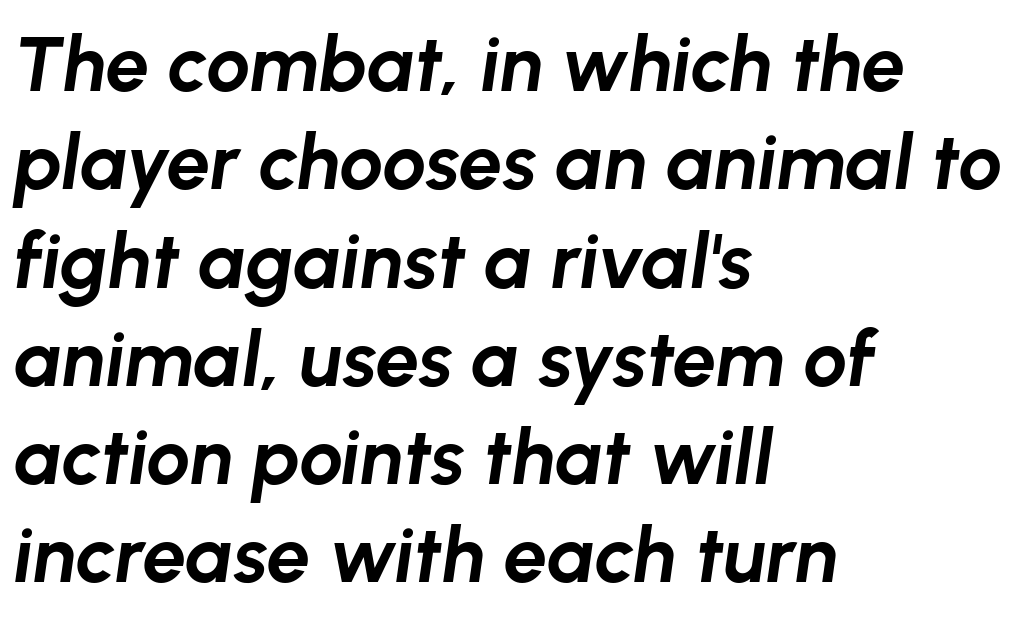
Check the space under the baseline: it is left empty. Weight: bold. Does the copy run flush right? No — it runs flush left. The lettering tilts uniformly, giving the passage an italic look. Is the letter spacing exaggerated? No — it looks like the ordinary default. Leading: standard.
